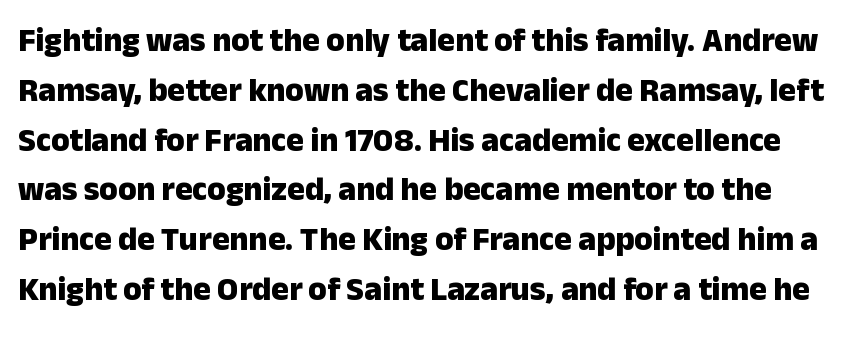
{"serif": "no", "italic": "no", "bold": "yes", "weight": "heavy", "width": "normal", "stroke_contrast": "low", "x_height": "medium", "monospaced": "no", "underline": "no", "line_spacing": "normal", "line_spacing_ratio": 1.51, "letter_spacing": "normal", "letter_spacing_em": 0.0, "glyph_px": 33}
